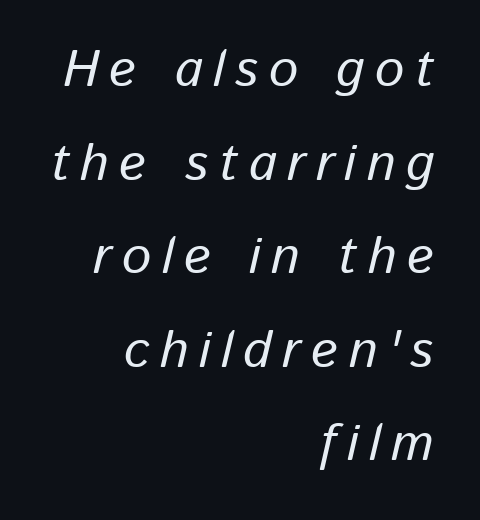
Substantial extra tracking has been applied to these lines. Varying glyph widths throughout — classic text-font behaviour. The passage shown is not underscored anywhere. The text block is weighted toward the right margin, trailing off unevenly leftward.
